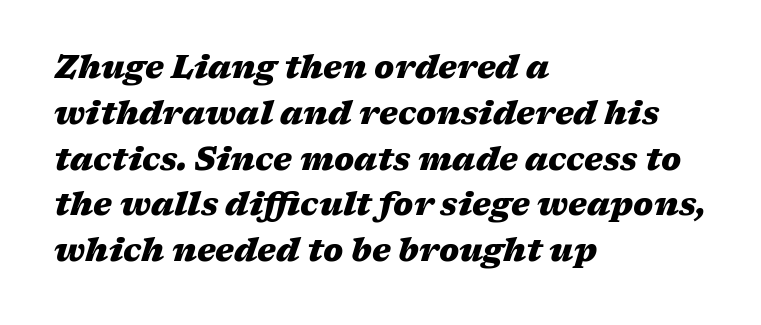
Q: Is the text bold? A: Yes.
Q: Is the text italic (slanted)? A: Yes, it leans right by about 17 degrees.
Q: Is the text underlined? A: No.
Q: How is the paragraph aligned? A: Left-aligned.
Q: Is the spacing between letters normal or unusually wide? A: Normal.
Q: Is the spacing between lines tight, normal or loose? A: Normal.
Q: Width (condensed, normal, or wide)? A: Wide.
Q: Stroke contrast? A: Medium.
Q: x-height? A: Medium.
Q: Monospaced? A: No.
